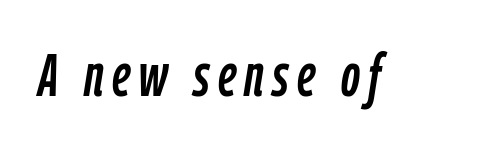
Slanted lettering throughout. Lines of text with bare space underneath. Note the varied advance widths — an 'i' is clearly narrower than an 'm'.
